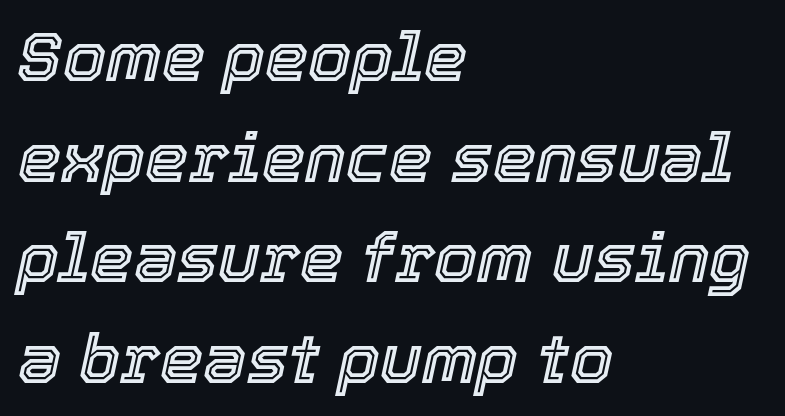
{"italic": "yes", "lean": "right", "slant_degrees": 12, "width": "normal", "x_height": "medium", "monospaced": "no", "underline": "no", "align": "left", "line_spacing": "normal", "line_spacing_ratio": 1.46, "letter_spacing": "normal", "letter_spacing_em": 0.0, "glyph_px": 69}
